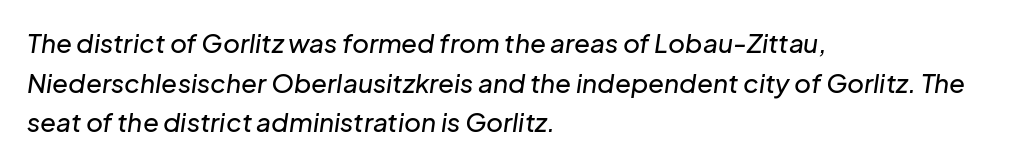
Q: Is the text italic (slanted)? A: Yes, it leans right by about 8 degrees.
Q: Is the text underlined? A: No.
Q: How is the paragraph aligned? A: Left-aligned.
Q: Is the spacing between letters normal or unusually wide? A: Normal.
Q: Is the spacing between lines tight, normal or loose? A: Normal.
